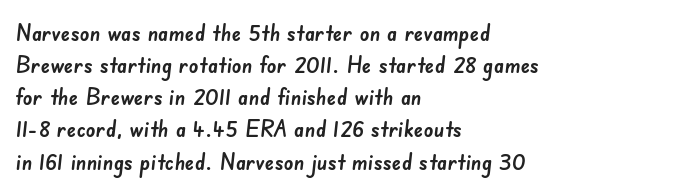
{"underline": "no", "align": "left", "line_spacing": "normal", "line_spacing_ratio": 1.34, "letter_spacing": "normal", "letter_spacing_em": 0.0, "glyph_px": 24}
